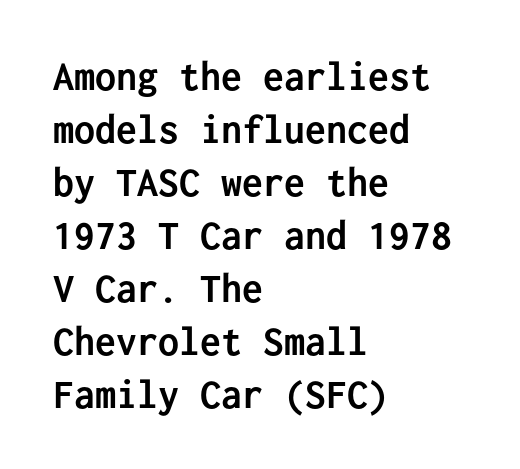
Q: Is the text bold? A: Yes.
Q: Is the text italic (slanted)? A: No, it is upright.
Q: Is the typeface a serif or a sans-serif typeface? A: Sans-serif.
Q: Is the text underlined? A: No.
Q: How is the paragraph aligned? A: Left-aligned.
Q: Is the spacing between letters normal or unusually wide? A: Normal.
Q: Is the spacing between lines tight, normal or loose? A: Normal.
Q: Width (condensed, normal, or wide)? A: Normal.
Q: Stroke contrast? A: Low.
Q: x-height? A: Medium.
Q: Monospaced? A: Yes.
